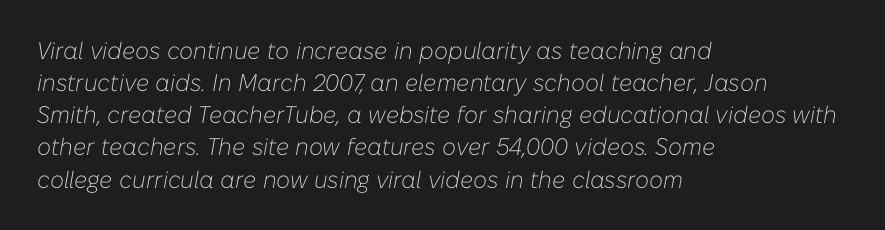
Q: Is the text bold? A: No.
Q: Is the text italic (slanted)? A: Yes, it leans right by about 10 degrees.
Q: Is the text underlined? A: No.
Q: How is the paragraph aligned? A: Left-aligned.
Q: Is the spacing between letters normal or unusually wide? A: Normal.
Q: Is the spacing between lines tight, normal or loose? A: Normal.
